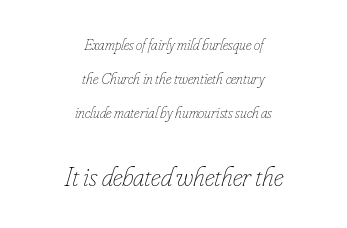
Q: Is the text bold? A: No.
Q: Is the text italic (slanted)? A: Yes, it leans right by about 16 degrees.
Q: Is the text underlined? A: No.
Q: How is the paragraph aligned? A: Centered.
Q: Is the spacing between letters normal or unusually wide? A: Normal.
Q: Is the spacing between lines tight, normal or loose? A: Loose.
Q: Which block of text is set in a larger size, the first (top) or the second (bottom)? A: The second (bottom) one.
Q: Width (condensed, normal, or wide)? A: Condensed.
Q: Stroke contrast? A: Low.
Q: x-height? A: Small.
Q: Monospaced? A: No.
